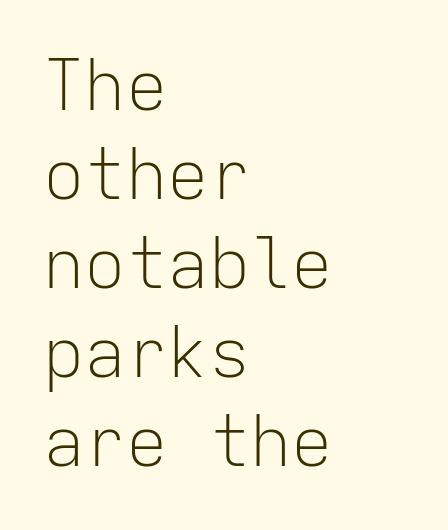
Letterform terminals end flat and unadorned throughout the passage. Here the glyphs are tracked normally, forming tight word shapes. Each stroke keeps to a modest, everyday thickness or less. Compared with typical paragraphs, the rows here are spaced about the same. These lines are set flush left with a ragged right edge. Just letters on the line, the space beneath them empty.
